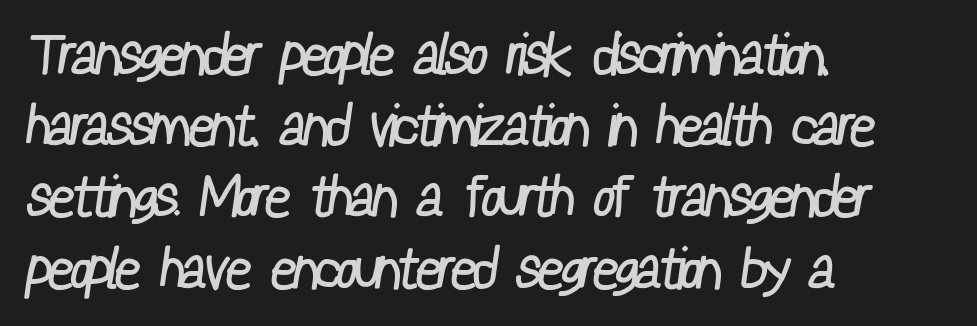
The image shows 57 px regular-weight, condensed sans-serif type; set left-aligned, normal line spacing (1.25x), normal letter spacing, not underlined; low stroke contrast and a medium x-height.
